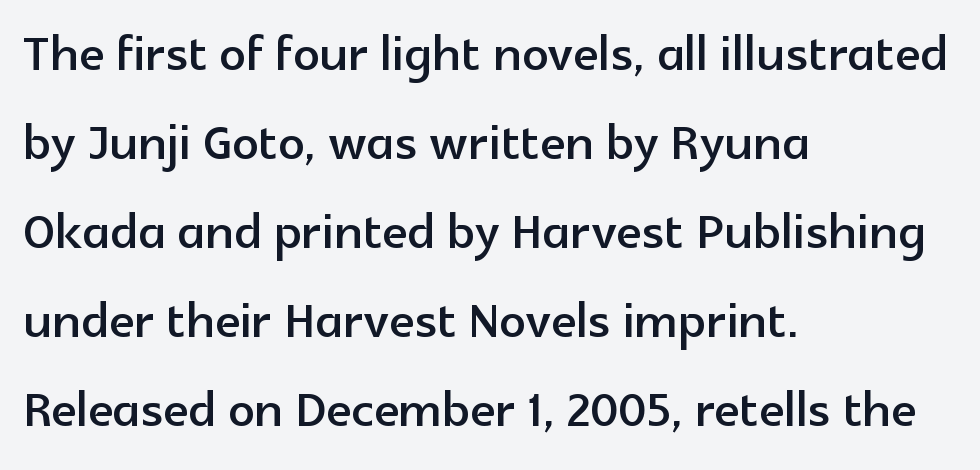
The passage shown stacks its lines at a standard gap. Layout note: lines flush left. Think of a printed novel: that variable character pitch is what you see here. It's the straight-up-and-down kind of type. The passage shown is typeset with a sans-serif family.
